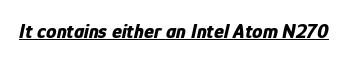
It's the slanting kind of type. Underlined type. The typesetting leans heavy: a genuine bold. Standard letterfit; no display-style spreading of the glyphs.
